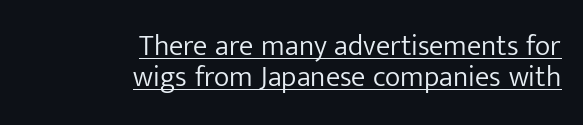
Notice how the passage keeps a crisp vertical edge on the right only. This is roman type, the default non-slanted kind. Looks like regular typesetting: each glyph gets only the width it needs. The words here are underlined. Typographically, this falls in the sans-serif category.
